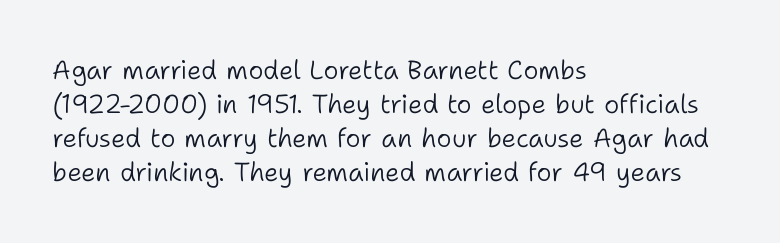
Descenders are the only things crossing below the line. All the whitespace from short lines collects on the right. Characters remain perfectly vertical along every line. The letters sit at their default tracking, neither squeezed nor spread.
